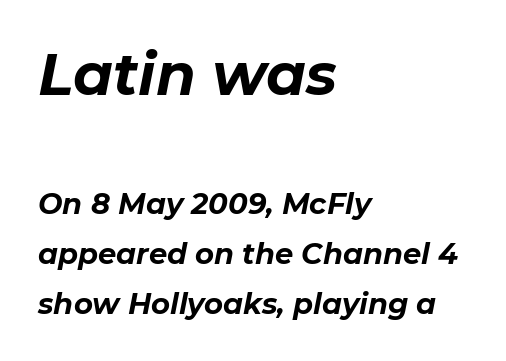
{"italic": "yes", "lean": "right", "slant_degrees": 11, "bold": "yes", "weight": "bold", "width": "normal", "stroke_contrast": "low", "x_height": "medium", "monospaced": "no", "underline": "no", "align": "left", "line_spacing_ratio": 1.73, "letter_spacing": "normal", "letter_spacing_em": 0.0, "larger_block": "first", "size_ratio": 2.0, "glyph_px": 58}
